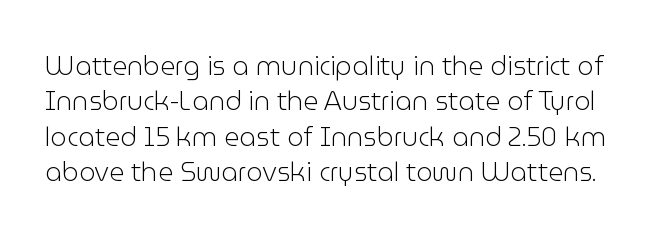
The image shows 26 px text type, upright; set normal line spacing (1.36x), normal letter spacing, not underlined.
